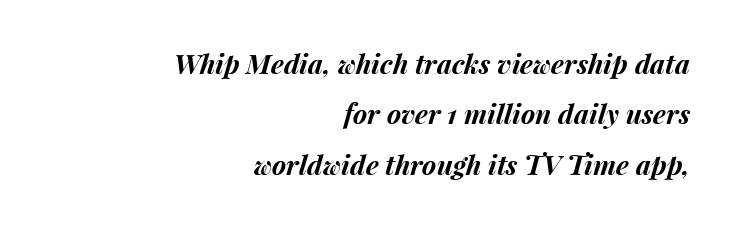
{"italic": "yes", "lean": "right", "slant_degrees": 15, "bold": "yes", "underline": "no", "align": "right", "line_spacing_ratio": 1.87, "letter_spacing": "normal", "letter_spacing_em": 0.0, "glyph_px": 27}
